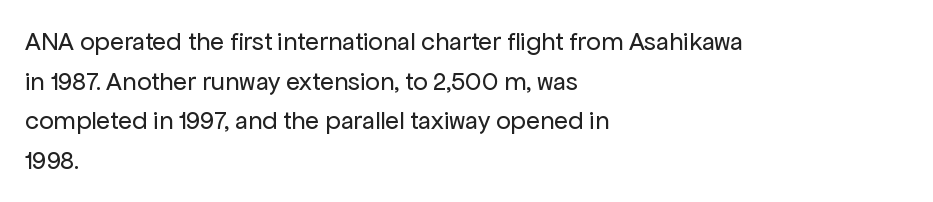
{"italic": "no", "bold": "no", "underline": "no", "align": "left", "line_spacing": "normal", "line_spacing_ratio": 1.52, "letter_spacing": "normal", "letter_spacing_em": 0.0, "glyph_px": 26}
